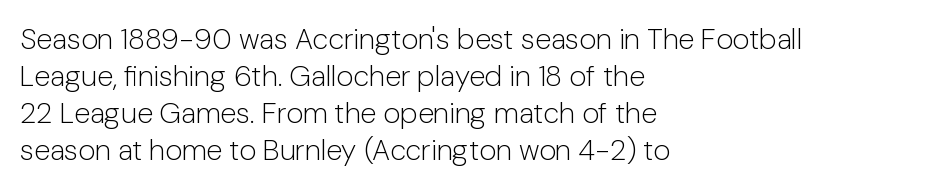
The setting favours the left margin, as ordinary paragraphs usually do. Is this a fixed-width face? No — the glyphs have proportional, varying widths. The space between consecutive lines is moderate. Each stroke keeps to a modest, everyday thickness or less. The text was rendered using a sans face with plain stroke endings.
